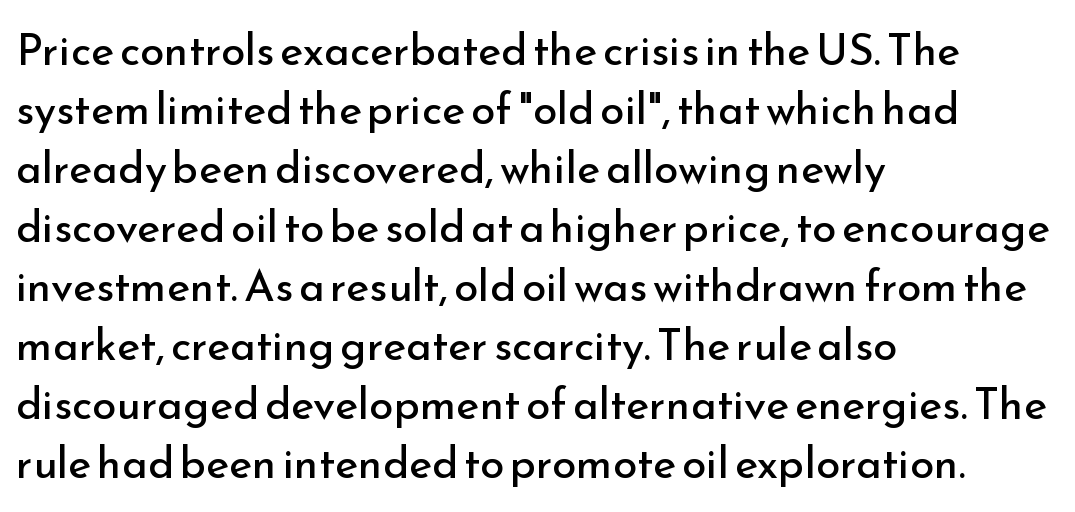
The letters advance in unequal steps, a hallmark of proportional type. Words appear dense and cohesive because spacing is normal. Nobody drew a line under any word here. Nope, no serifs anywhere on these letters. Stem width sits at or under what a default text font uses. The line-height multiplier appears to be the usual default.
